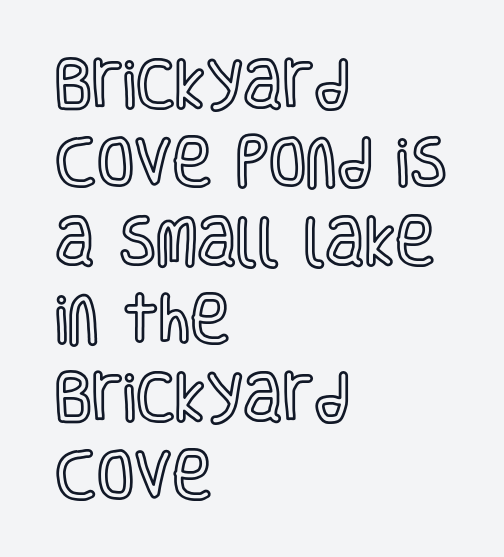
Note the varied advance widths — an 'i' is clearly narrower than an 'm'. This sample uses an upright cut, with every glyph sitting square on the baseline. This sample keeps an unexceptional amount of space between lines. Type without underlining. Nothing unusual about the tracking: characters are spaced as the font intends.
